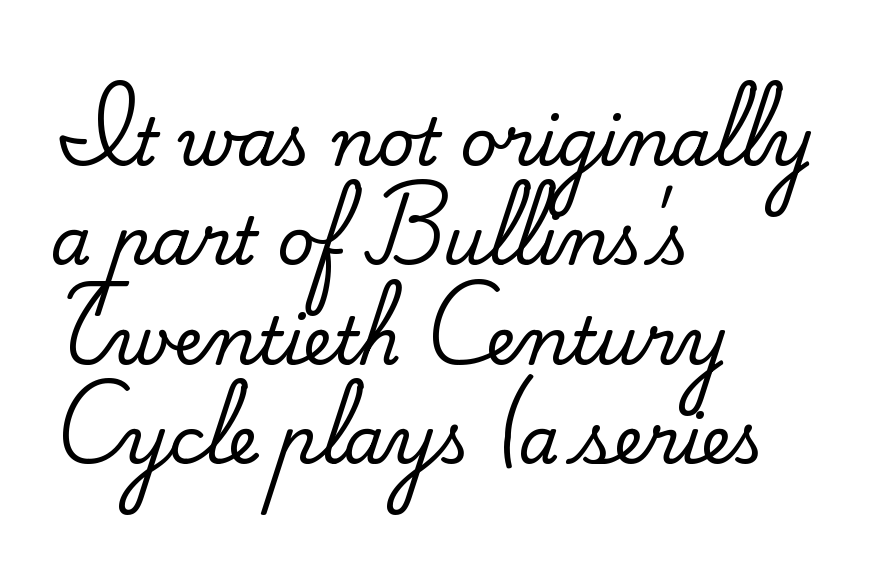
Q: Is the text italic (slanted)? A: Yes.
Q: Is the typeface a serif or a sans-serif typeface? A: Serif.
Q: Is the text underlined? A: No.
Q: How is the paragraph aligned? A: Left-aligned.
Q: Is the spacing between letters normal or unusually wide? A: Normal.
Q: Is the spacing between lines tight, normal or loose? A: Normal.
Q: Width (condensed, normal, or wide)? A: Normal.
Q: Stroke contrast? A: Medium.
Q: x-height? A: Small.
Q: Monospaced? A: No.
